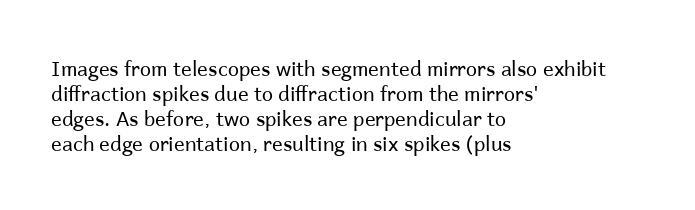
Q: Is the text bold? A: No.
Q: Is the text italic (slanted)? A: No, it is upright.
Q: Is the text underlined? A: No.
Q: How is the paragraph aligned? A: Left-aligned.
Q: Is the spacing between letters normal or unusually wide? A: Normal.
Q: Is the spacing between lines tight, normal or loose? A: Normal.
